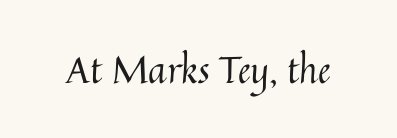
Stems and bowls with no extra thickness — not bold. Think of a printed novel: that variable character pitch is what you see here. The specimen omits any rule beneath the text block's lines. Between one letter and the next there's only the usual sliver of space.
